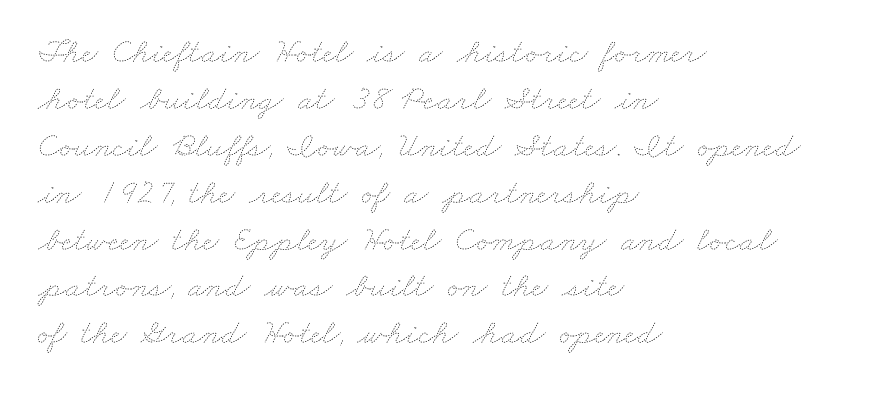
A clean baseline with only descenders dipping below it. The letters sit at their default tracking, neither squeezed nor spread. Vertical stems look standard width or narrower in stroke. In CSS terms this would be text-align: left. The space between consecutive lines is moderate. Do the characters align in a grid? No, the font is proportional.
